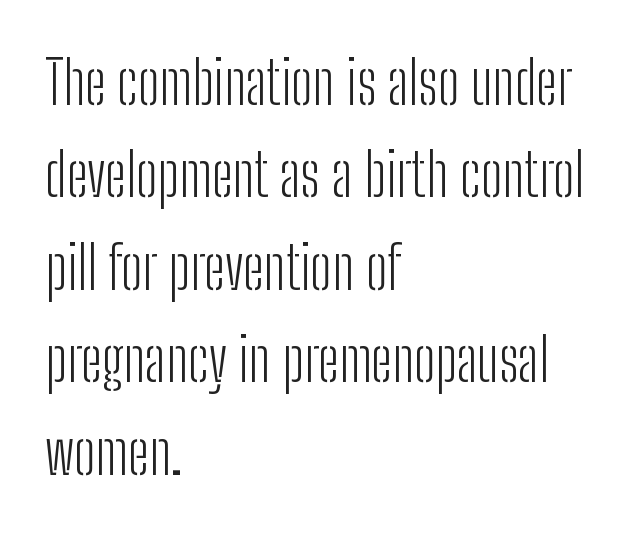
Q: Is the text bold? A: No.
Q: Is the text italic (slanted)? A: No, it is upright.
Q: Is the typeface a serif or a sans-serif typeface? A: Sans-serif.
Q: Is the text underlined? A: No.
Q: How is the paragraph aligned? A: Left-aligned.
Q: Is the spacing between letters normal or unusually wide? A: Normal.
Q: Is the spacing between lines tight, normal or loose? A: Normal.
Q: Width (condensed, normal, or wide)? A: Condensed.
Q: Stroke contrast? A: Low.
Q: x-height? A: Medium.
Q: Monospaced? A: No.
